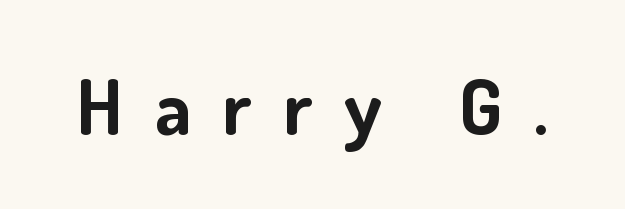
Q: Is the text bold? A: Yes.
Q: Is the text italic (slanted)? A: No, it is upright.
Q: Is the typeface a serif or a sans-serif typeface? A: Sans-serif.
Q: Is the text underlined? A: No.
Q: Is the spacing between letters normal or unusually wide? A: Unusually wide.
Q: Width (condensed, normal, or wide)? A: Normal.
Q: Stroke contrast? A: Low.
Q: x-height? A: Small.
Q: Monospaced? A: No.
